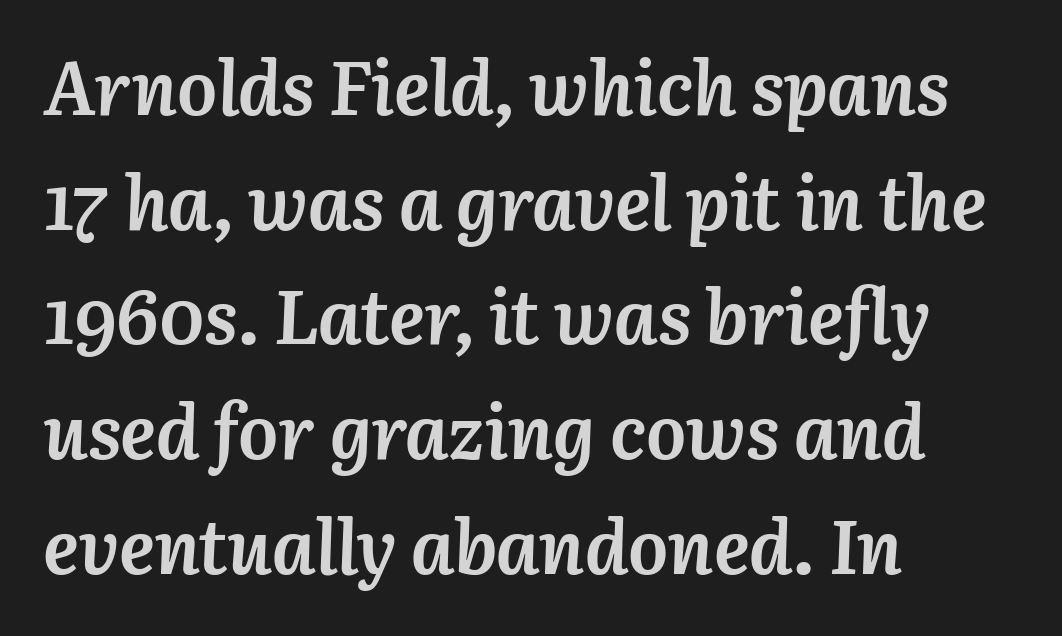
Q: Is the text bold? A: Yes.
Q: Is the text italic (slanted)? A: Yes, it leans right by about 3 degrees.
Q: Is the text underlined? A: No.
Q: How is the paragraph aligned? A: Left-aligned.
Q: Is the spacing between letters normal or unusually wide? A: Normal.
Q: Is the spacing between lines tight, normal or loose? A: Normal.
Q: Width (condensed, normal, or wide)? A: Normal.
Q: Stroke contrast? A: Medium.
Q: x-height? A: Medium.
Q: Monospaced? A: No.
